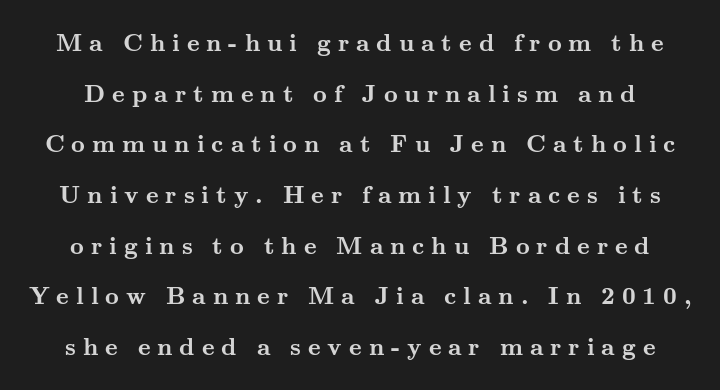
{"italic": "no", "bold": "yes", "underline": "no", "line_spacing": "loose", "line_spacing_ratio": 2.11, "letter_spacing": "wide", "letter_spacing_em": 0.29, "glyph_px": 24}
